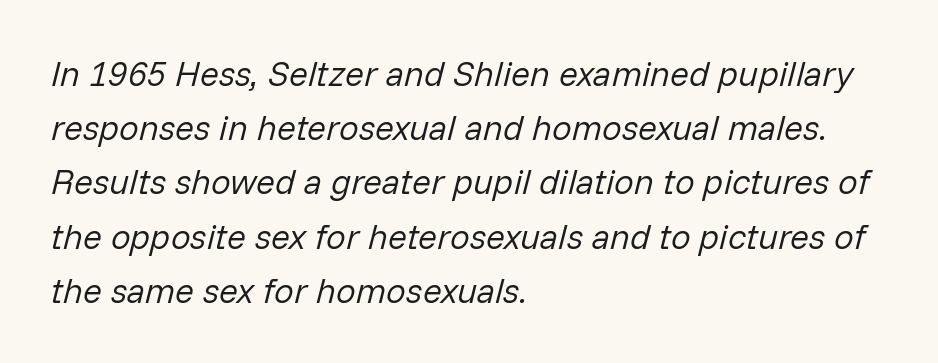
Q: Is the text bold? A: No.
Q: Is the text italic (slanted)? A: Yes, it leans right by about 14 degrees.
Q: Is the text underlined? A: No.
Q: How is the paragraph aligned? A: Left-aligned.
Q: Is the spacing between letters normal or unusually wide? A: Normal.
Q: Is the spacing between lines tight, normal or loose? A: Normal.
Q: Width (condensed, normal, or wide)? A: Normal.
Q: Stroke contrast? A: Low.
Q: x-height? A: Medium.
Q: Monospaced? A: No.
